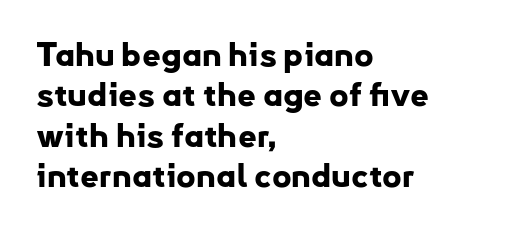
{"serif": "no", "italic": "no", "bold": "yes", "weight": "bold", "width": "normal", "stroke_contrast": "low", "x_height": "small", "monospaced": "no", "underline": "no", "align": "left", "line_spacing_ratio": 1.22, "letter_spacing": "normal", "letter_spacing_em": 0.0, "glyph_px": 33}
